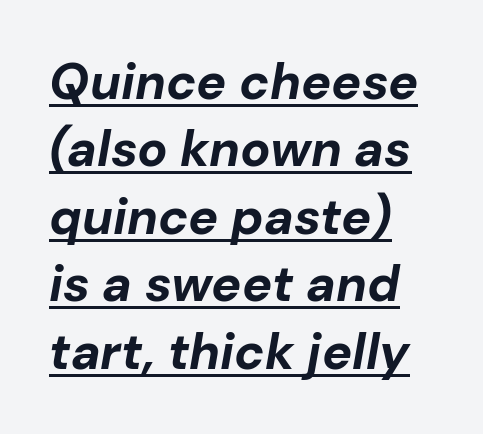
{"italic": "yes", "lean": "right", "slant_degrees": 10, "bold": "yes", "weight": "bold", "width": "normal", "stroke_contrast": "low", "x_height": "medium", "monospaced": "no", "underline": "yes", "align": "left", "line_spacing": "normal", "line_spacing_ratio": 1.35, "letter_spacing": "normal", "letter_spacing_em": 0.0, "glyph_px": 50}
